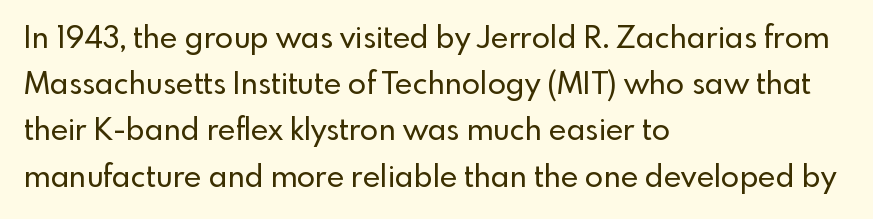
Q: Is the text italic (slanted)? A: No, it is upright.
Q: Is the typeface a serif or a sans-serif typeface? A: Sans-serif.
Q: Is the text underlined? A: No.
Q: How is the paragraph aligned? A: Left-aligned.
Q: Is the spacing between letters normal or unusually wide? A: Normal.
Q: Is the spacing between lines tight, normal or loose? A: Normal.
Q: Width (condensed, normal, or wide)? A: Normal.
Q: x-height? A: Small.
Q: Monospaced? A: No.
